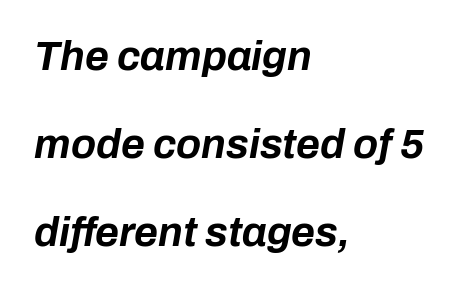
The image shows 41 px bold type, italic (leaning right); set left-aligned, loose line spacing (2.15x), normal letter spacing, not underlined; low stroke contrast and a medium x-height.
